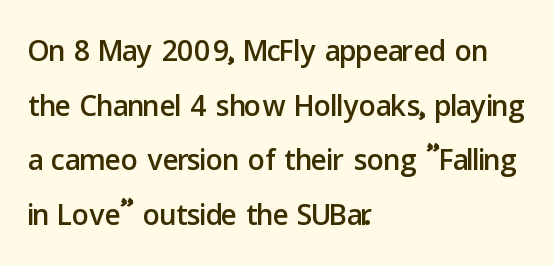
Q: Is the text italic (slanted)? A: No, it is upright.
Q: Is the typeface a serif or a sans-serif typeface? A: Sans-serif.
Q: Is the text underlined? A: No.
Q: How is the paragraph aligned? A: Left-aligned.
Q: Is the spacing between letters normal or unusually wide? A: Normal.
Q: Is the spacing between lines tight, normal or loose? A: Normal.
Q: Width (condensed, normal, or wide)? A: Normal.
Q: Stroke contrast? A: Low.
Q: x-height? A: Medium.
Q: Monospaced? A: No.
